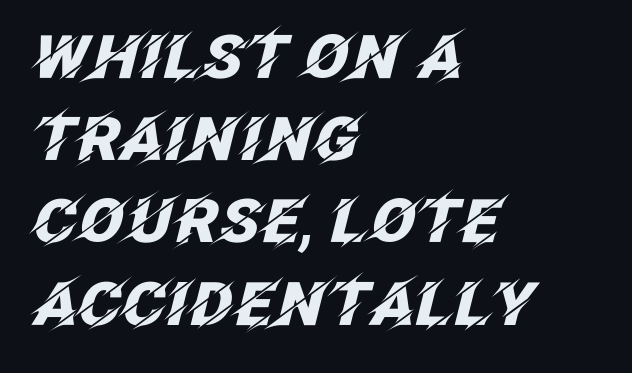
The image shows 60 px heavy type, italic (leaning right); set left-aligned, normal line spacing (1.37x), normal letter spacing, not underlined; low stroke contrast and a large x-height.
